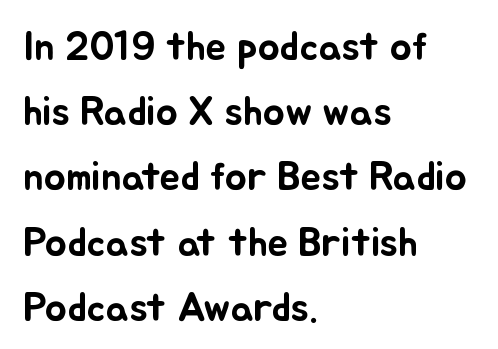
Compared with a centered layout, this one pins lines to the left instead. Students, observe: this is what conventionally led text looks like. The axis of the letterforms is exactly vertical. The passage shown is typed in a proportional face where columns would drift. The glyphs are unaccompanied by any horizontal stroke below them.
